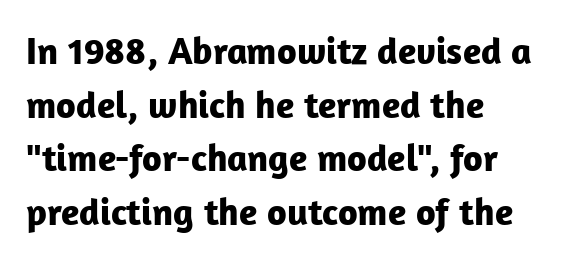
{"serif": "no", "italic": "no", "bold": "yes", "weight": "bold", "width": "normal", "stroke_contrast": "low", "x_height": "medium", "monospaced": "no", "underline": "no", "align": "left", "line_spacing": "normal", "line_spacing_ratio": 1.41, "letter_spacing": "normal", "letter_spacing_em": 0.0, "glyph_px": 38}
